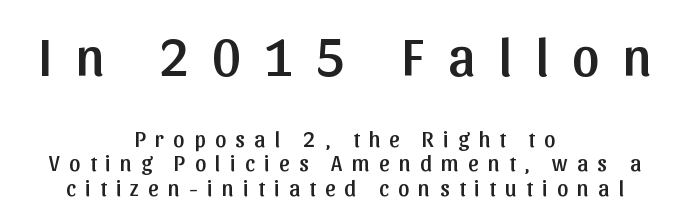
{"serif": "no", "italic": "no", "width": "normal", "stroke_contrast": "low", "x_height": "medium", "monospaced": "no", "underline": "no", "align": "center", "line_spacing": "tight", "line_spacing_ratio": 1.12, "letter_spacing": "wide", "letter_spacing_em": 0.43, "larger_block": "first", "size_ratio": 2.45, "glyph_px": 54}
